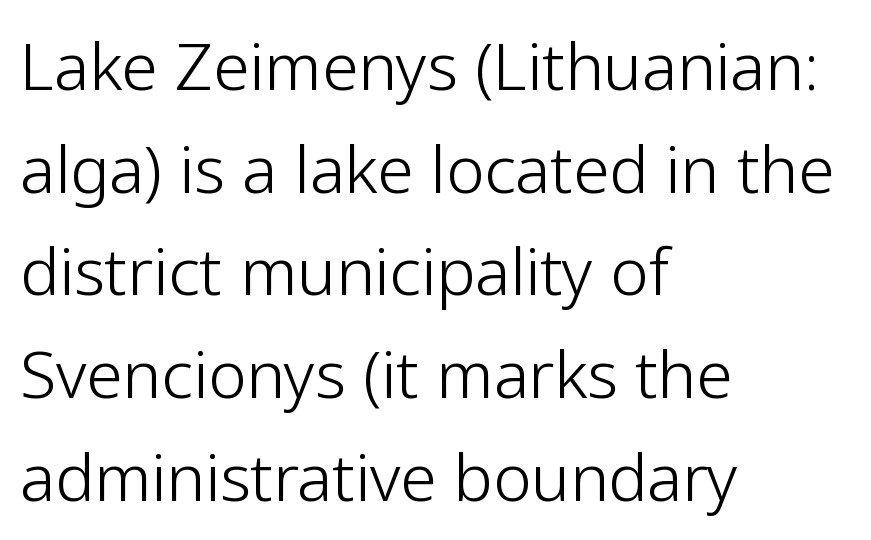
The image shows 65 px light sans-serif type, upright; set left-aligned, normal line spacing (1.58x), normal letter spacing, not underlined; low stroke contrast and a medium x-height.
